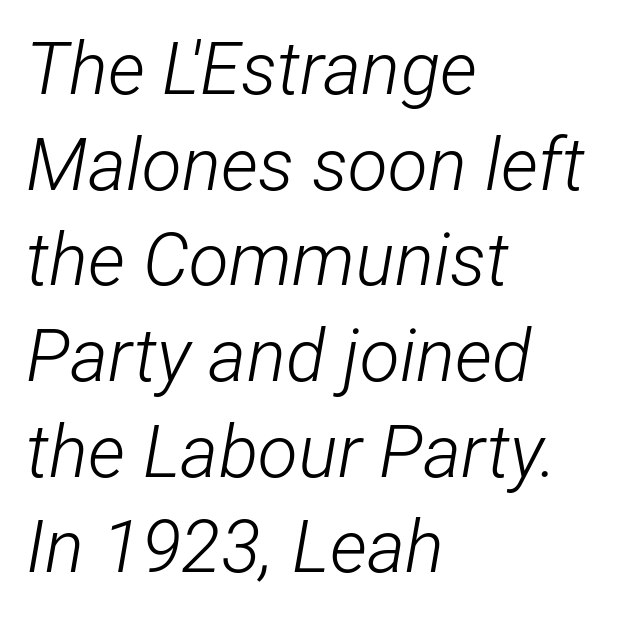
Q: Is the text bold? A: No.
Q: Is the text italic (slanted)? A: Yes, it leans right by about 12 degrees.
Q: Is the text underlined? A: No.
Q: How is the paragraph aligned? A: Left-aligned.
Q: Is the spacing between letters normal or unusually wide? A: Normal.
Q: Is the spacing between lines tight, normal or loose? A: Normal.
Q: Width (condensed, normal, or wide)? A: Condensed.
Q: Stroke contrast? A: Low.
Q: x-height? A: Medium.
Q: Monospaced? A: No.
